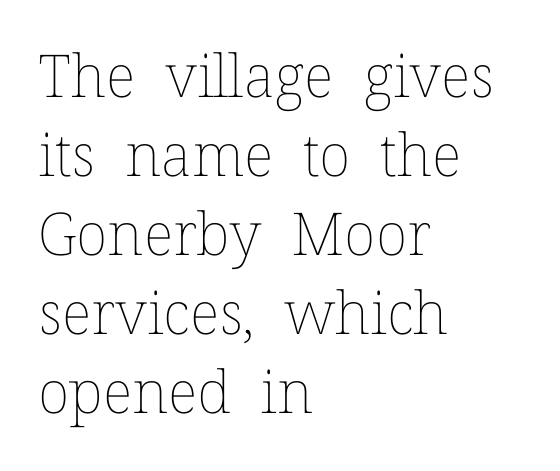
{"italic": "no", "bold": "no", "weight": "thin", "width": "normal", "stroke_contrast": "low", "x_height": "medium", "monospaced": "no", "underline": "no", "align": "left", "line_spacing": "normal", "line_spacing_ratio": 1.34, "letter_spacing": "normal", "letter_spacing_em": 0.0, "glyph_px": 59}
